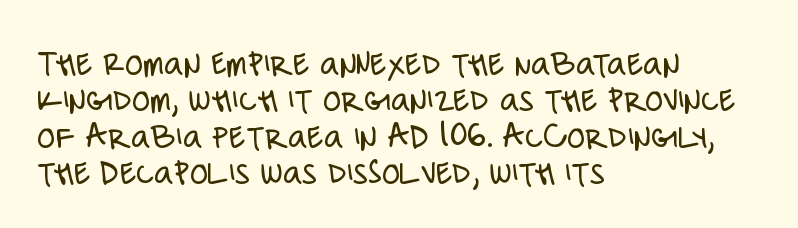
The space directly below the letters is spotless. How would I describe the line gaps? Narrow and economical. Nothing heavy about these letters — not bold at all. The face used here is a sans, in the tradition of grotesques and geometrics. Inter-character spacing is left at the font's built-in metrics.
